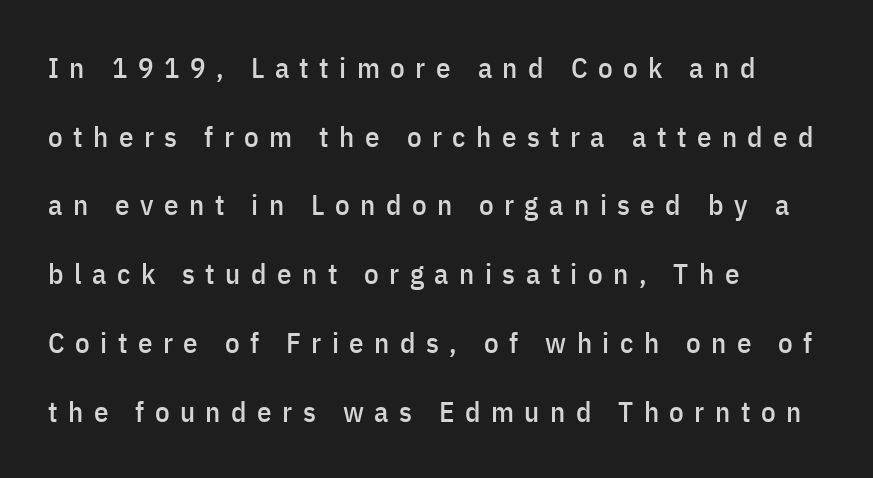
This sample uses an upright cut, with every glyph sitting square on the baseline. Inter-character spacing is expanded well beyond the font's built-in metrics. Stroke terminals: plain, sans-serif. The specimen omits any rule beneath the text block's lines.
